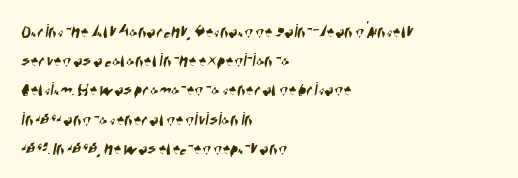
The image shows 20 px text type; set left-aligned, normal line spacing (1.46x), normal letter spacing, not underlined.
